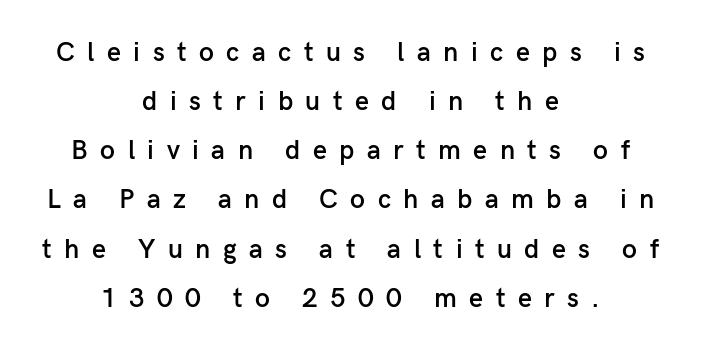
Q: Is the text bold? A: Semi-bold.
Q: Is the text italic (slanted)? A: No, it is upright.
Q: Is the text underlined? A: No.
Q: How is the paragraph aligned? A: Centered.
Q: Is the spacing between letters normal or unusually wide? A: Unusually wide.
